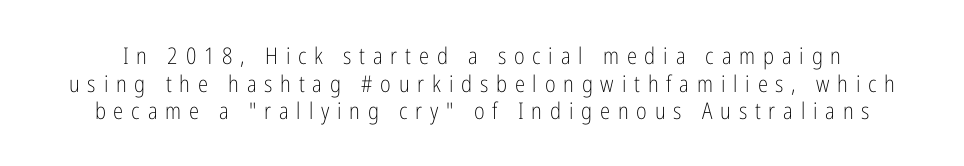
There is plenty of visible air inserted between adjacent glyphs. Style check: upright. Underline: absent. The letterforms sit at book weight or below.
